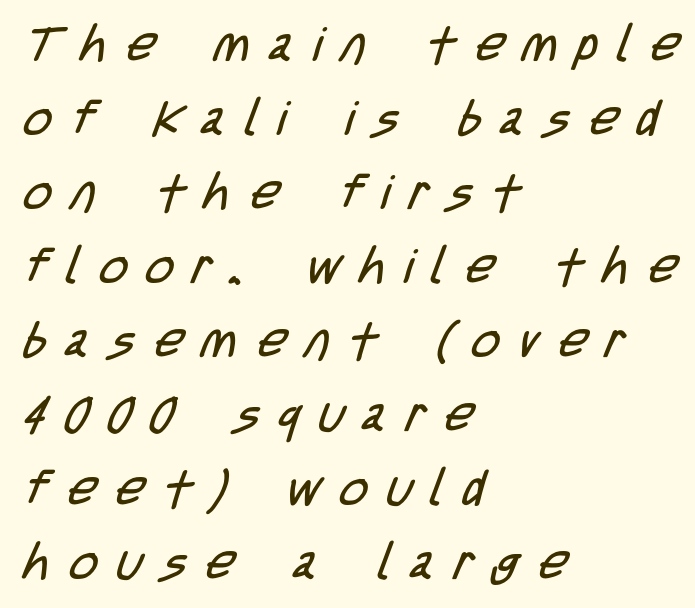
{"serif": "no", "bold": "no", "weight": "regular", "width": "condensed", "stroke_contrast": "low", "x_height": "large", "monospaced": "no", "underline": "no", "align": "left", "line_spacing": "normal", "line_spacing_ratio": 1.51, "letter_spacing": "wide", "letter_spacing_em": 0.39, "glyph_px": 49}
